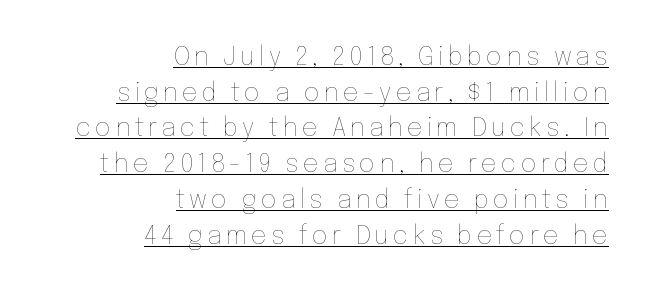
A light-to-regular cut is what we see here. Visually the block forms a straight wall on the right and a jagged coastline on the left. The lettering holds an erect, upright posture throughout. Leading: standard. Students, observe the line beneath the letters — that is underlining.
